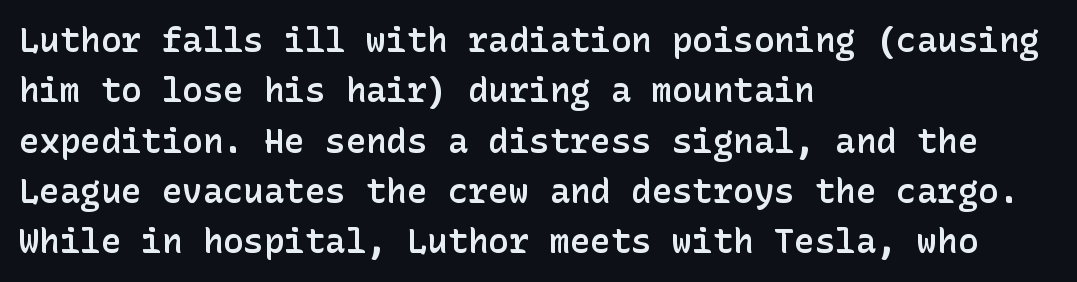
Q: Is the text bold? A: Semi-bold.
Q: Is the text italic (slanted)? A: No, it is upright.
Q: Is the typeface a serif or a sans-serif typeface? A: Sans-serif.
Q: Is the text underlined? A: No.
Q: How is the paragraph aligned? A: Left-aligned.
Q: Is the spacing between letters normal or unusually wide? A: Normal.
Q: Is the spacing between lines tight, normal or loose? A: Normal.
Q: Width (condensed, normal, or wide)? A: Normal.
Q: Stroke contrast? A: Low.
Q: x-height? A: Medium.
